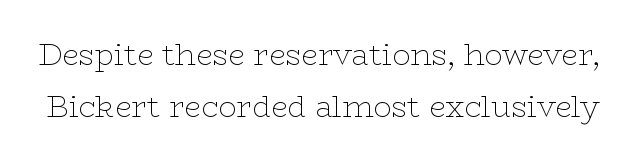
No chunkiness to these letters — they're not bold. These lines keep a tight, regular rhythm from letter to letter. Type without underlining. Observe the serifs anchoring each vertical stroke in this sample. Do the letters lean? They stand straight. The face used here is proportionally spaced, like ordinary book or web type.
